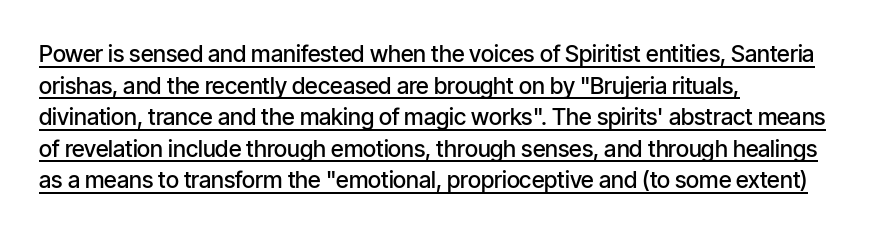
The image shows 23 px text type, upright; set left-aligned, normal line spacing (1.37x), normal letter spacing, underlined.
